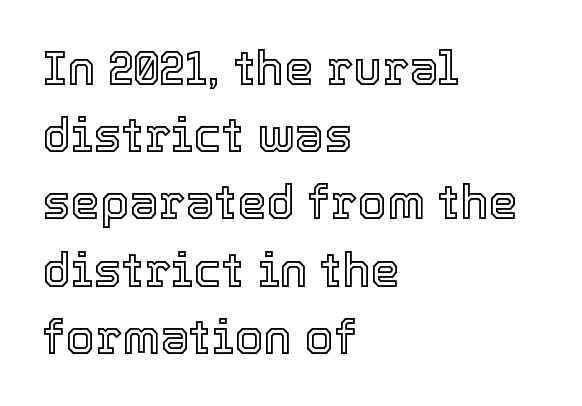
{"italic": "no", "width": "normal", "x_height": "medium", "monospaced": "no", "underline": "no", "align": "left", "line_spacing": "normal", "line_spacing_ratio": 1.43, "letter_spacing": "normal", "letter_spacing_em": 0.0, "glyph_px": 47}
